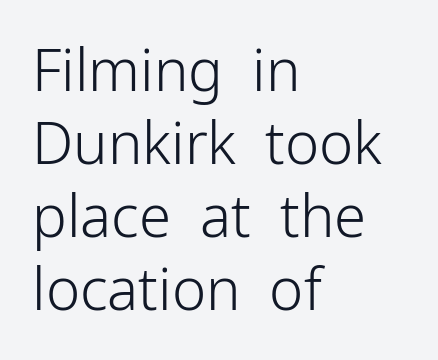
Q: Is the text bold? A: No.
Q: Is the text italic (slanted)? A: No, it is upright.
Q: Is the typeface a serif or a sans-serif typeface? A: Sans-serif.
Q: Is the text underlined? A: No.
Q: How is the paragraph aligned? A: Left-aligned.
Q: Is the spacing between letters normal or unusually wide? A: Normal.
Q: Is the spacing between lines tight, normal or loose? A: Normal.
Q: Width (condensed, normal, or wide)? A: Normal.
Q: Stroke contrast? A: Low.
Q: x-height? A: Medium.
Q: Monospaced? A: No.
